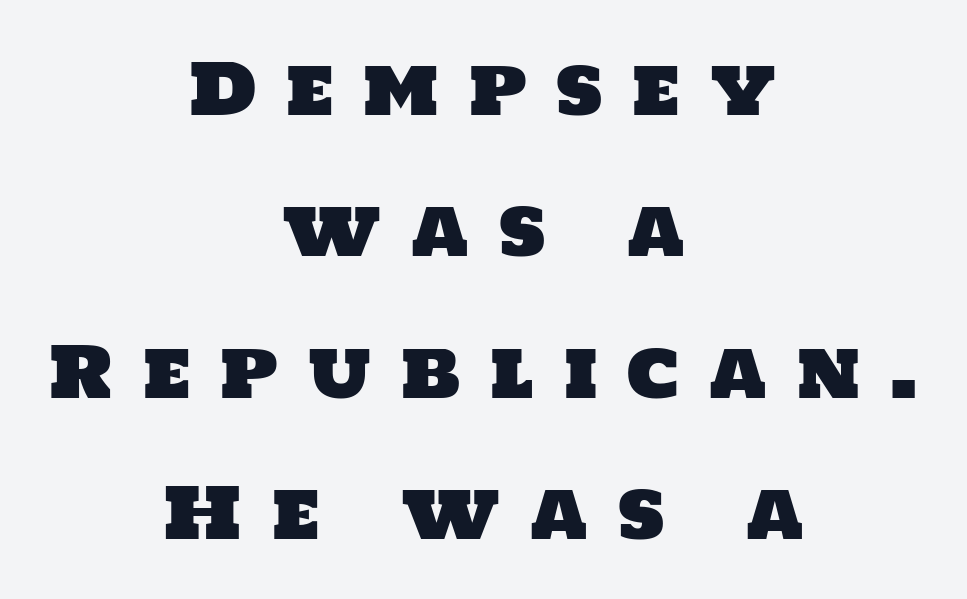
Q: Is the typeface a serif or a sans-serif typeface? A: Sans-serif.
Q: Is the text underlined? A: No.
Q: How is the paragraph aligned? A: Centered.
Q: Is the spacing between letters normal or unusually wide? A: Unusually wide.
Q: Is the spacing between lines tight, normal or loose? A: Loose.
Q: Width (condensed, normal, or wide)? A: Normal.
Q: Stroke contrast? A: Low.
Q: x-height? A: Large.
Q: Monospaced? A: No.
